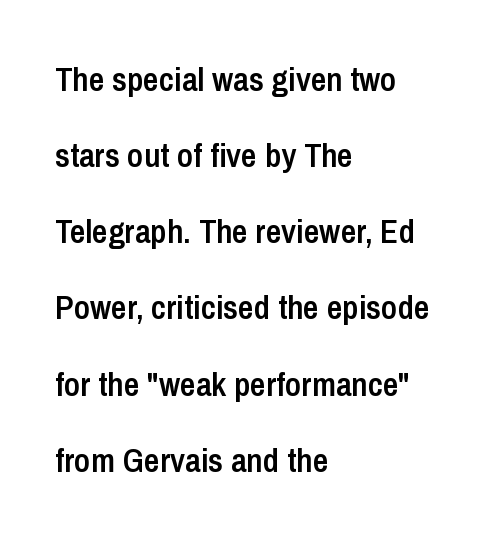
{"serif": "no", "italic": "no", "bold": "semi", "weight": "semibold", "width": "condensed", "stroke_contrast": "low", "x_height": "medium", "monospaced": "no", "underline": "no", "align": "left", "line_spacing": "loose", "line_spacing_ratio": 2.24, "letter_spacing": "normal", "letter_spacing_em": 0.0, "glyph_px": 34}
